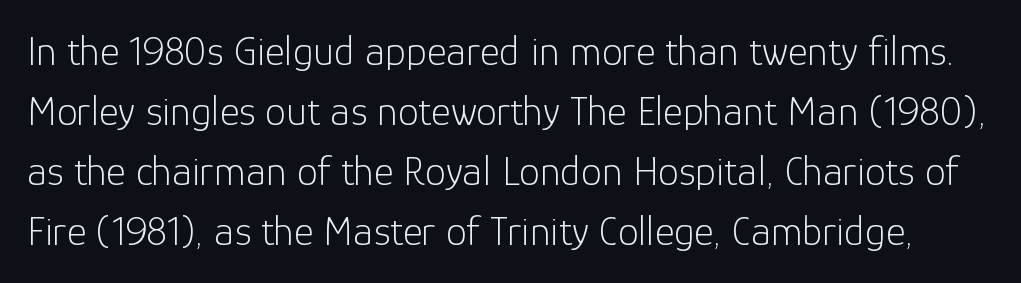
A typesetter would call this leading conventional body-copy spacing. A typesetter would call this proportional, since set widths differ per character. Typographically, this falls in the sans-serif category. The characters are drawn with everyday or finer stroke widths.
